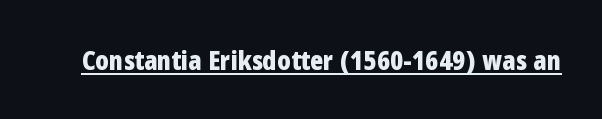
Q: Is the text bold? A: Yes.
Q: Is the text italic (slanted)? A: No, it is upright.
Q: Is the text underlined? A: Yes.
Q: Is the spacing between letters normal or unusually wide? A: Normal.
